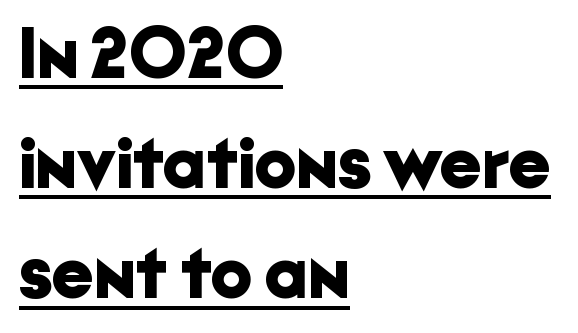
{"serif": "no", "italic": "no", "bold": "yes", "weight": "bold", "width": "normal", "stroke_contrast": "low", "x_height": "medium", "monospaced": "no", "underline": "yes", "align": "left", "line_spacing": "normal", "line_spacing_ratio": 1.51, "letter_spacing": "normal", "letter_spacing_em": 0.0, "glyph_px": 73}
